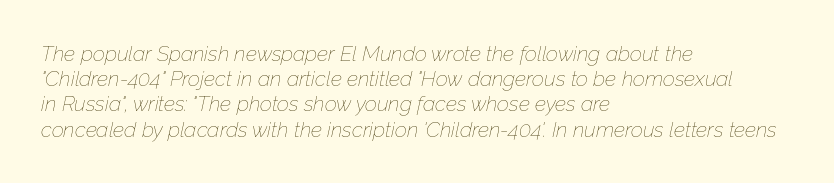
The image shows 21 px text type, italic (leaning right); set left-aligned, line spacing 1.2x, normal letter spacing, not underlined.
